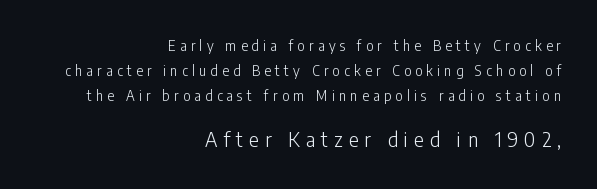
The image shows 20 px text type, upright; set right-aligned, line spacing 1.77x, unusually wide letter spacing (+0.31 em), not underlined; the second (bottom) block is 1.43x larger.
